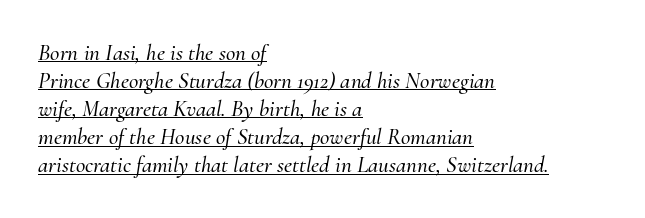
{"italic": "yes", "lean": "right", "slant_degrees": 10, "underline": "yes", "align": "left", "line_spacing_ratio": 1.22, "letter_spacing": "normal", "letter_spacing_em": 0.0, "glyph_px": 23}
